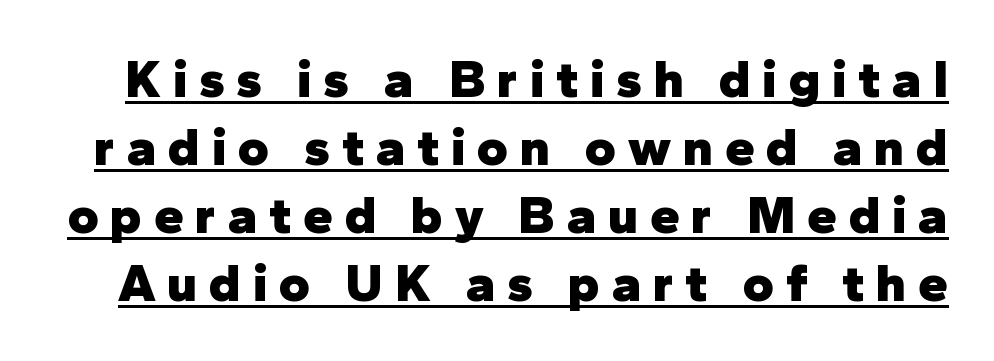
{"serif": "no", "italic": "no", "bold": "yes", "weight": "heavy", "width": "normal", "stroke_contrast": "low", "x_height": "medium", "monospaced": "no", "underline": "yes", "line_spacing": "normal", "line_spacing_ratio": 1.28, "letter_spacing": "wide", "letter_spacing_em": 0.22, "glyph_px": 53}
